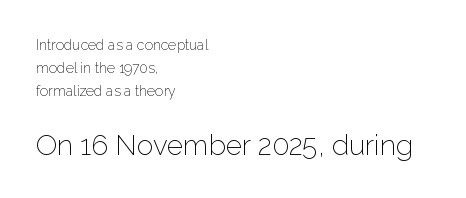
The horizontal fit of the characters is conventional and even. Short and long lines alike share a common starting point at left. Honestly, the row spacing looks completely unremarkable. You can tell it's not italic because the verticals are truly vertical. Stems here are at most as thick as an everyday book face.
